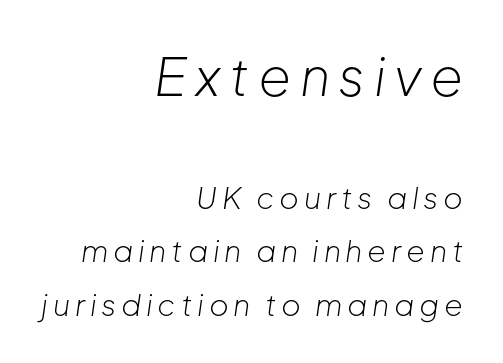
The letters are slanted; this is an italic face. Is the type heavy? It reads as light-to-regular instead. Here the designer chose a conventional face with non-uniform glyph widths. Caption: multi-line text, flush right, ragged left.
